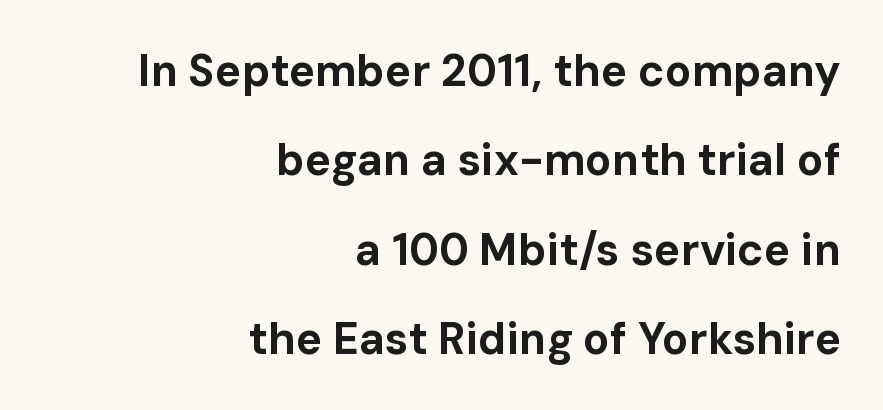
Q: Is the text bold? A: Yes.
Q: Is the text italic (slanted)? A: No, it is upright.
Q: Is the typeface a serif or a sans-serif typeface? A: Sans-serif.
Q: Is the text underlined? A: No.
Q: How is the paragraph aligned? A: Right-aligned.
Q: Is the spacing between letters normal or unusually wide? A: Normal.
Q: Is the spacing between lines tight, normal or loose? A: Loose.
Q: Width (condensed, normal, or wide)? A: Normal.
Q: Stroke contrast? A: Low.
Q: x-height? A: Medium.
Q: Monospaced? A: No.
